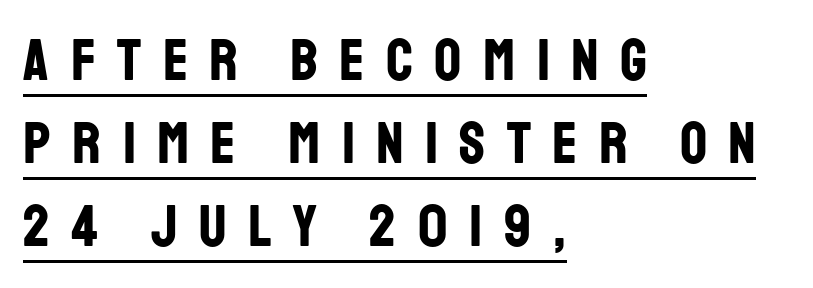
Q: Is the text bold? A: Yes.
Q: Is the text italic (slanted)? A: No, it is upright.
Q: Is the typeface a serif or a sans-serif typeface? A: Sans-serif.
Q: Is the text underlined? A: Yes.
Q: How is the paragraph aligned? A: Left-aligned.
Q: Is the spacing between letters normal or unusually wide? A: Unusually wide.
Q: Is the spacing between lines tight, normal or loose? A: Normal.
Q: Width (condensed, normal, or wide)? A: Condensed.
Q: Stroke contrast? A: Low.
Q: x-height? A: Large.
Q: Monospaced? A: No.
